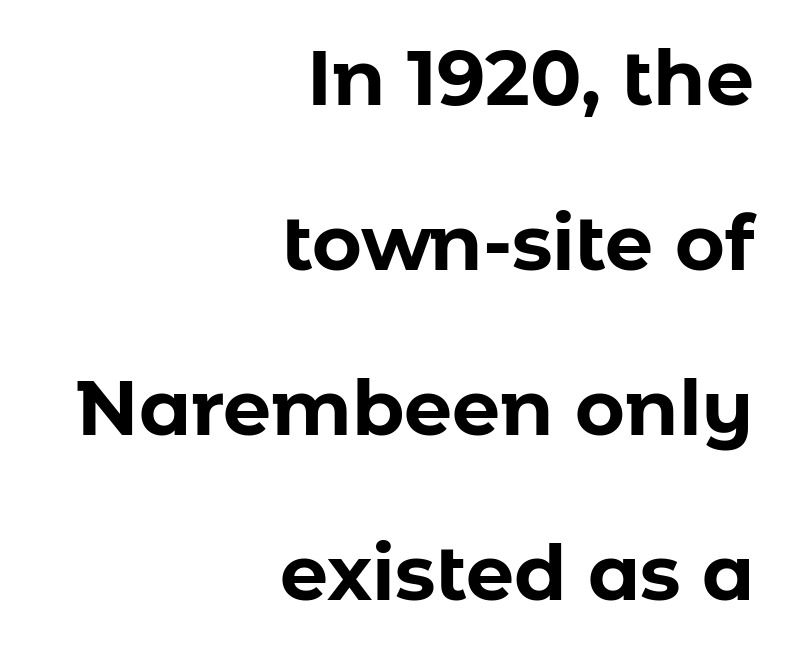
{"serif": "no", "italic": "no", "bold": "yes", "weight": "bold", "width": "normal", "stroke_contrast": "low", "x_height": "medium", "monospaced": "no", "underline": "no", "align": "right", "line_spacing": "loose", "line_spacing_ratio": 2.17, "letter_spacing": "normal", "letter_spacing_em": 0.0, "glyph_px": 76}
